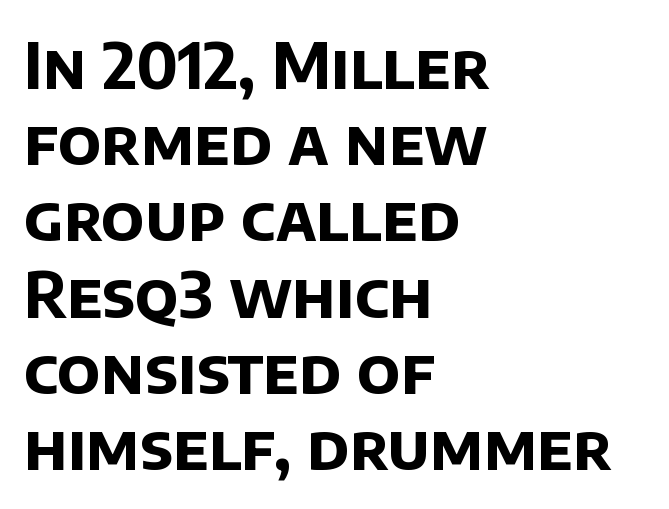
{"serif": "no", "bold": "yes", "weight": "bold", "width": "normal", "stroke_contrast": "low", "x_height": "large", "monospaced": "no", "underline": "no", "align": "left", "line_spacing_ratio": 1.21, "letter_spacing": "normal", "letter_spacing_em": 0.0, "glyph_px": 63}
